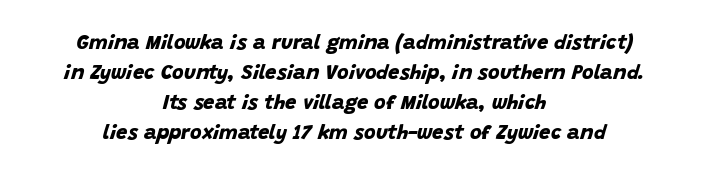
{"bold": "yes", "underline": "no", "align": "center", "line_spacing": "normal", "line_spacing_ratio": 1.5, "letter_spacing": "normal", "letter_spacing_em": 0.0, "glyph_px": 20}
